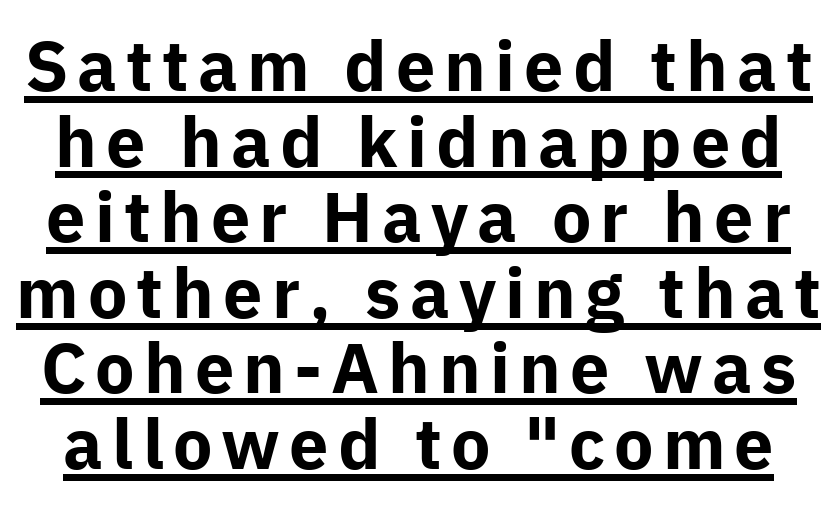
{"serif": "no", "italic": "no", "bold": "yes", "weight": "bold", "width": "normal", "stroke_contrast": "low", "x_height": "medium", "monospaced": "no", "underline": "yes", "line_spacing": "tight", "line_spacing_ratio": 1.08, "glyph_px": 70}
